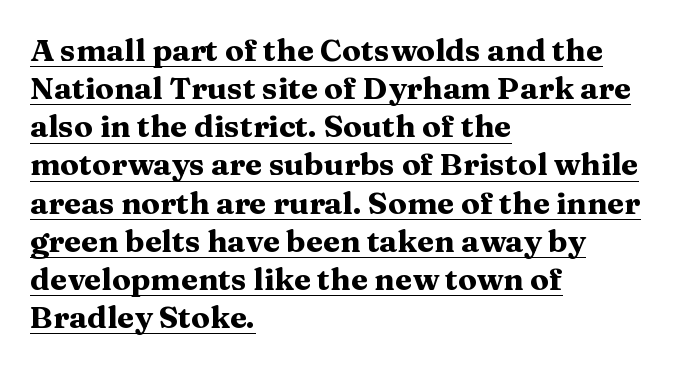
The image shows 31 px heavy, wide serif type, upright; set left-aligned, line spacing 1.23x, normal letter spacing, underlined; medium stroke contrast and a medium x-height.
